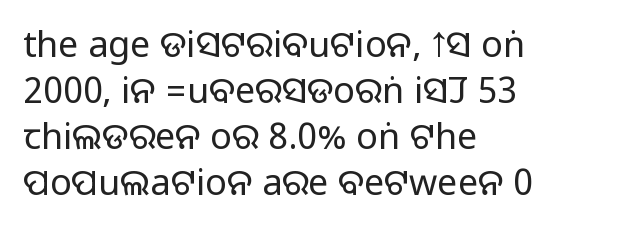
The image shows 36 px sans-serif type, upright; set left-aligned, normal line spacing (1.28x), normal letter spacing, not underlined; medium stroke contrast.
